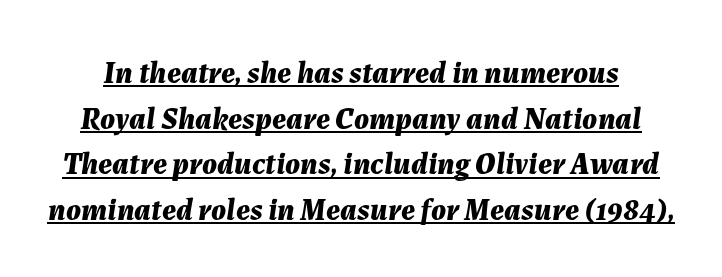
Q: Is the text bold? A: Yes.
Q: Is the text italic (slanted)? A: Yes, it leans right by about 7 degrees.
Q: Is the text underlined? A: Yes.
Q: Is the spacing between letters normal or unusually wide? A: Normal.
Q: Is the spacing between lines tight, normal or loose? A: Normal.
Q: Width (condensed, normal, or wide)? A: Normal.
Q: Stroke contrast? A: Medium.
Q: x-height? A: Medium.
Q: Monospaced? A: No.
